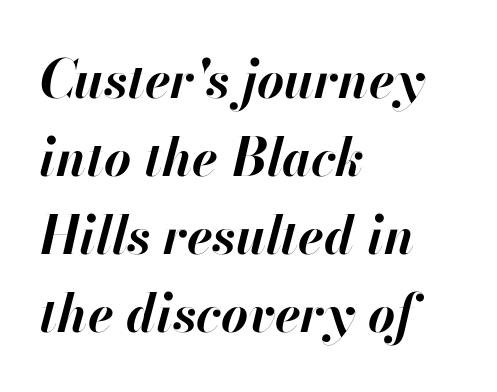
The image shows 52 px bold type, italic (leaning right); set left-aligned, normal line spacing (1.5x), normal letter spacing, not underlined; high stroke contrast and a small x-height.
